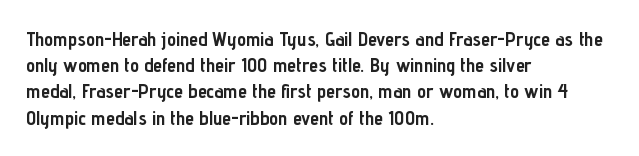
The image shows 20 px bold type, upright; set left-aligned, normal line spacing (1.31x), normal letter spacing, not underlined.
